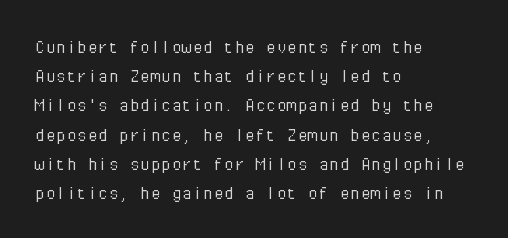
Tracking here is standard; glyphs follow each other at the usual distance. Heft: none added — not bold. These lines are set flush left with a ragged right edge. The letters stand straight up with perfectly vertical stems. Has an underline been added? It has not.
